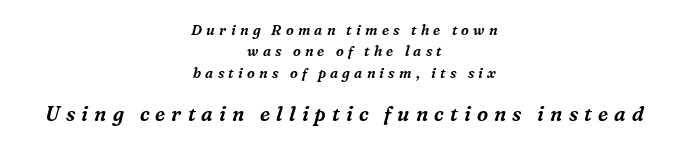
The image shows 20 px text type, italic (leaning right); set centered, normal line spacing (1.53x), unusually wide letter spacing (+0.3 em), not underlined; the second (bottom) block is 1.43x larger.
